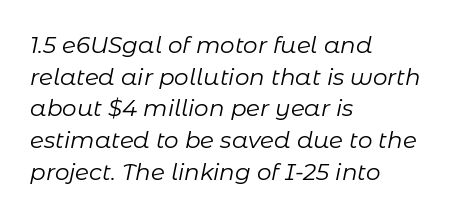
Q: Is the text bold? A: No.
Q: Is the text italic (slanted)? A: Yes, it leans right by about 11 degrees.
Q: Is the text underlined? A: No.
Q: How is the paragraph aligned? A: Left-aligned.
Q: Is the spacing between letters normal or unusually wide? A: Normal.
Q: Is the spacing between lines tight, normal or loose? A: Normal.
